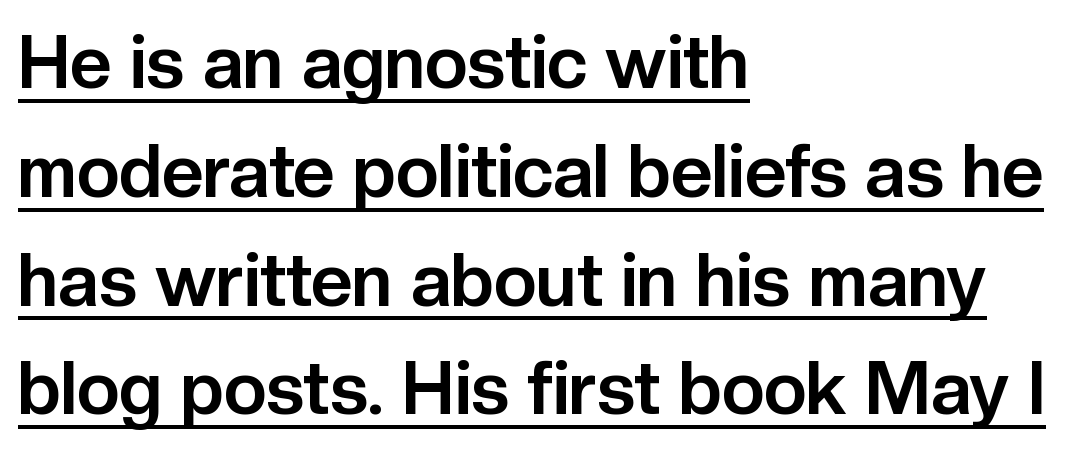
The image shows 73 px bold sans-serif type, upright; set left-aligned, normal line spacing (1.49x), normal letter spacing, underlined; low stroke contrast and a medium x-height.
